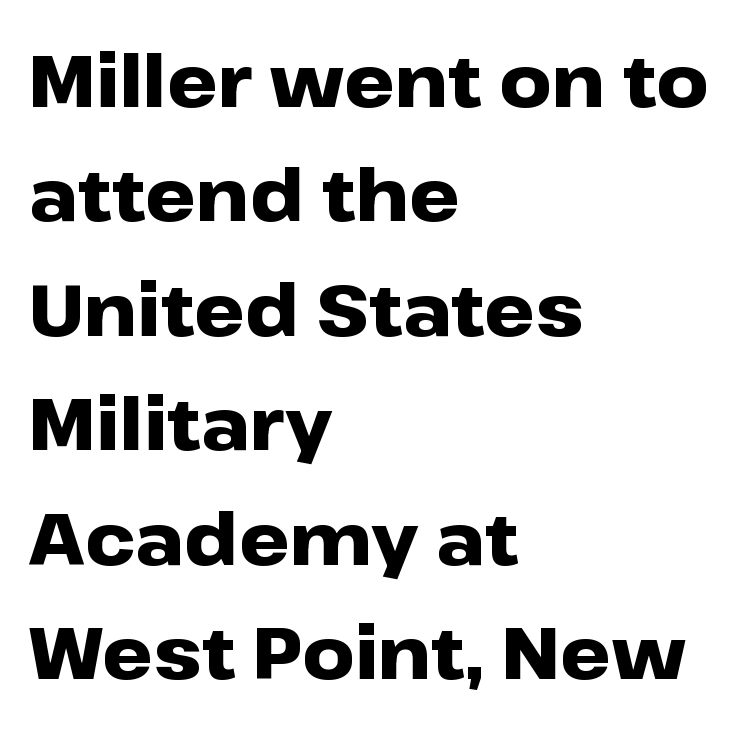
The image shows 72 px heavy, wide sans-serif type, upright; set left-aligned, normal line spacing (1.59x), normal letter spacing, not underlined; low stroke contrast and a medium x-height.
